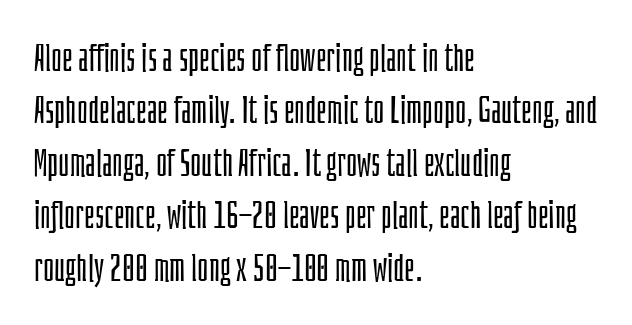
Q: Is the text bold? A: No.
Q: Is the text italic (slanted)? A: No, it is upright.
Q: Is the typeface a serif or a sans-serif typeface? A: Sans-serif.
Q: Is the text underlined? A: No.
Q: How is the paragraph aligned? A: Left-aligned.
Q: Is the spacing between letters normal or unusually wide? A: Normal.
Q: Is the spacing between lines tight, normal or loose? A: Normal.
Q: Width (condensed, normal, or wide)? A: Condensed.
Q: Stroke contrast? A: Low.
Q: x-height? A: Large.
Q: Monospaced? A: No.
